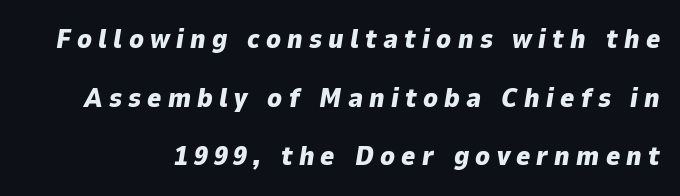
Compared with an ordinary text face, these strokes are far heavier — a full bold. Notice how the stems are inclined rather than vertical — that's the hallmark of italics. This sample uses expanded letter spacing, leaving extra air between glyphs. In terms of leading, this rendering errs on the spacious side. The strip under each line holds only bare page.
